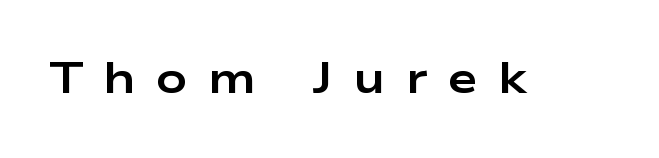
Q: Is the text bold? A: Yes.
Q: Is the text italic (slanted)? A: No, it is upright.
Q: Is the typeface a serif or a sans-serif typeface? A: Sans-serif.
Q: Is the text underlined? A: No.
Q: Is the spacing between letters normal or unusually wide? A: Unusually wide.
Q: Width (condensed, normal, or wide)? A: Wide.
Q: Stroke contrast? A: Low.
Q: x-height? A: Medium.
Q: Monospaced? A: No.
